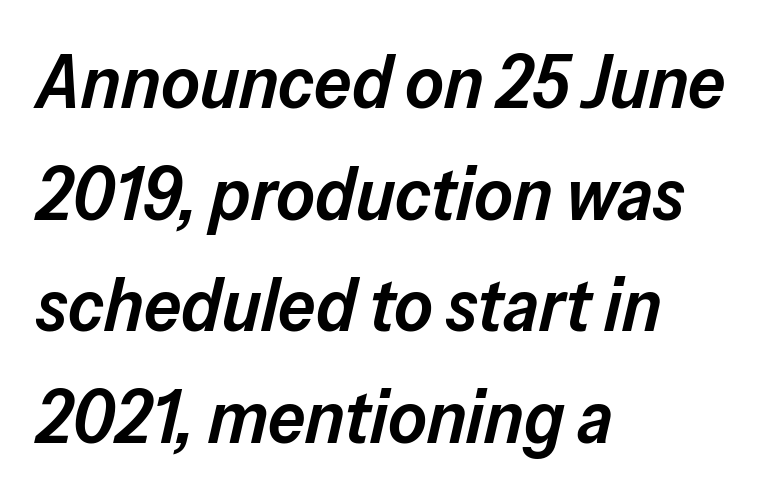
The rag falls on the right side of this text block. A normal amount of white space separates one row of letters from the next. Each glyph is drawn with semibold strokes, heavier than normal yet not fully bold. There is no visible air inserted between adjacent glyphs. Slanted lettering throughout.
